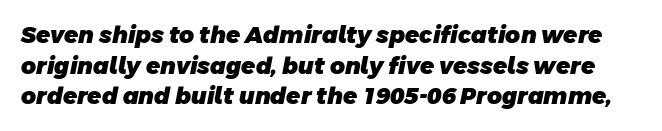
The designer left line spacing at the default. Bold? Absolutely — the strokes are thick and heavy. Compared with typical body copy, the letter spacing here is the same. Unmarked baselines from the first word to the last.
